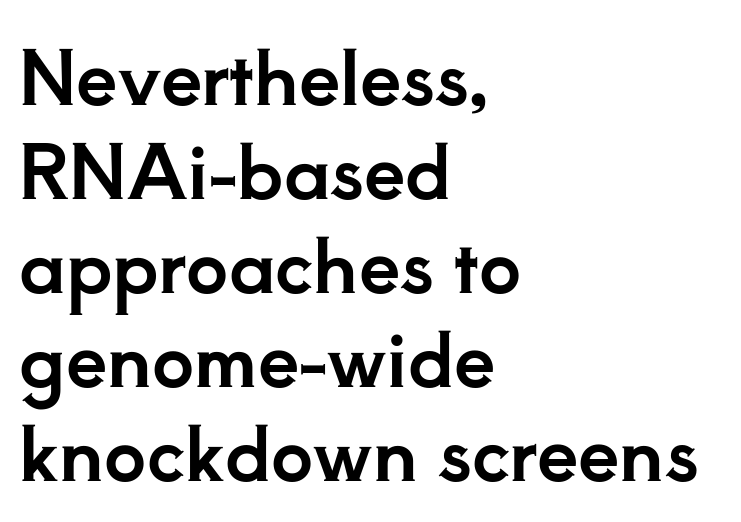
{"serif": "yes", "italic": "no", "width": "normal", "stroke_contrast": "low", "x_height": "small", "monospaced": "no", "underline": "no", "align": "left", "line_spacing": "normal", "line_spacing_ratio": 1.27, "letter_spacing": "normal", "letter_spacing_em": 0.0, "glyph_px": 74}
